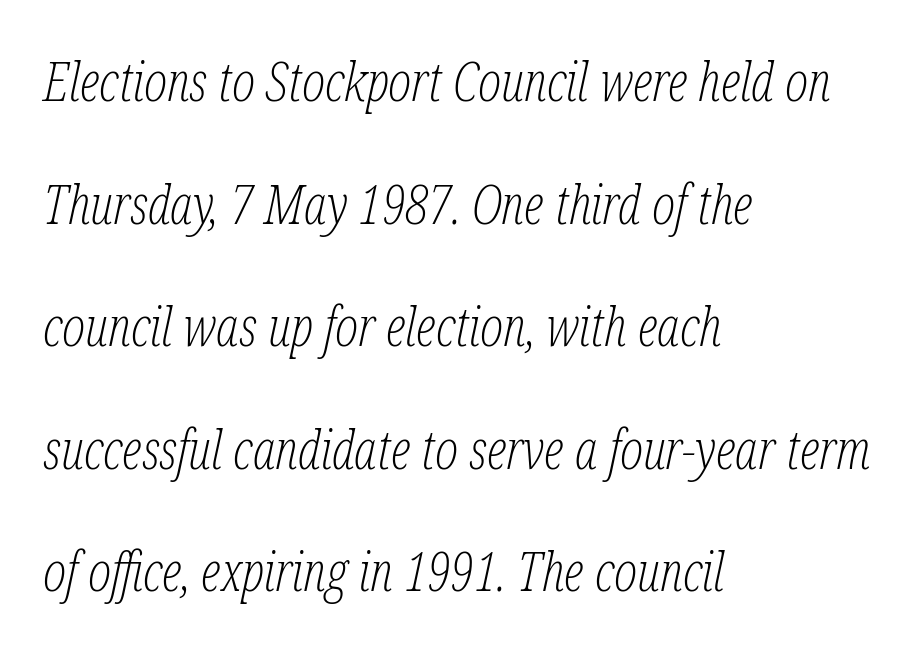
{"serif": "yes", "italic": "yes", "lean": "right", "slant_degrees": 12, "bold": "no", "weight": "light", "width": "condensed", "stroke_contrast": "low", "x_height": "medium", "monospaced": "no", "underline": "no", "align": "left", "line_spacing": "loose", "line_spacing_ratio": 2.27, "letter_spacing": "normal", "letter_spacing_em": 0.0, "glyph_px": 54}
